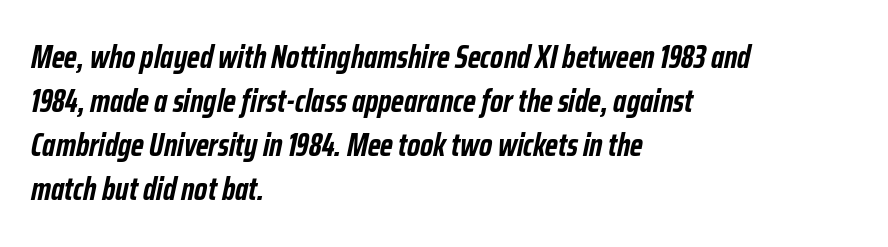
{"italic": "yes", "lean": "right", "slant_degrees": 12, "bold": "yes", "weight": "semibold", "width": "condensed", "stroke_contrast": "low", "x_height": "medium", "monospaced": "no", "underline": "no", "align": "left", "line_spacing": "normal", "line_spacing_ratio": 1.38, "letter_spacing": "normal", "letter_spacing_em": 0.0, "glyph_px": 32}
